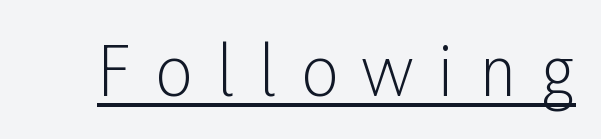
The image shows 66 px light, condensed sans-serif type, upright; set unusually wide letter spacing (+0.38 em), underlined; low stroke contrast and a medium x-height.
